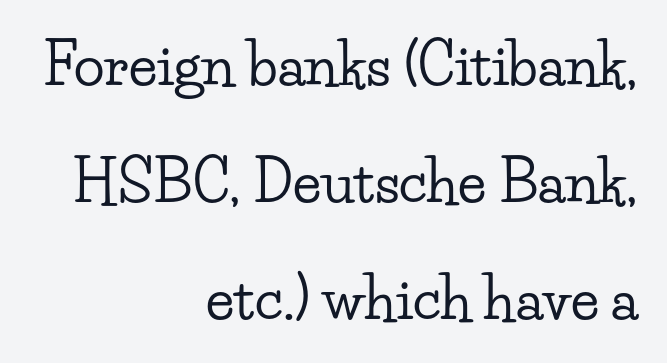
The typography opts for an upright posture over an oblique one. All the whitespace from short lines collects on the left. What stands out about the letter spacing? Nothing — it is the standard amount. The letters carry serifs — small finishing strokes at the ends of their stems.
